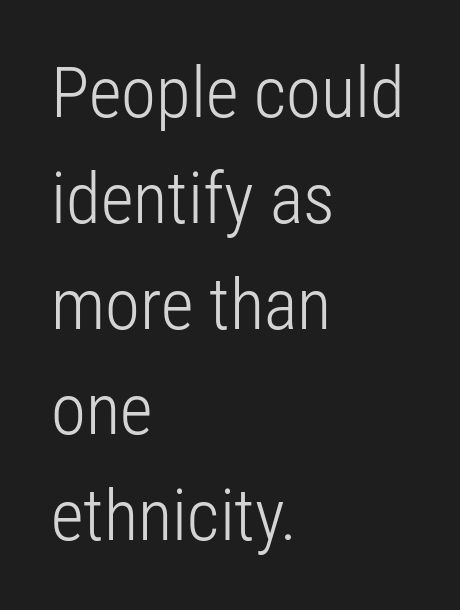
{"serif": "no", "italic": "no", "bold": "no", "weight": "light", "width": "condensed", "stroke_contrast": "low", "x_height": "medium", "monospaced": "no", "underline": "no", "align": "left", "line_spacing": "normal", "line_spacing_ratio": 1.49, "letter_spacing": "normal", "letter_spacing_em": 0.0, "glyph_px": 71}
